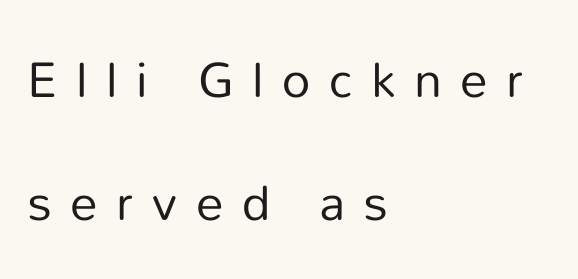
{"serif": "no", "italic": "no", "bold": "no", "weight": "regular", "width": "normal", "stroke_contrast": "low", "x_height": "medium", "monospaced": "no", "underline": "no", "align": "left", "line_spacing": "loose", "line_spacing_ratio": 2.23, "letter_spacing": "wide", "letter_spacing_em": 0.34, "glyph_px": 55}
